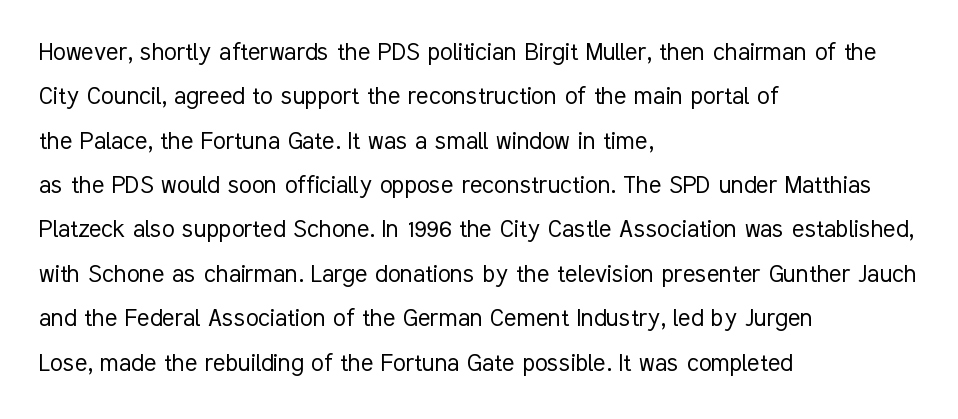
The image shows 29 px light, condensed sans-serif type, upright; set left-aligned, normal line spacing (1.53x), normal letter spacing, not underlined; low stroke contrast and a medium x-height.
